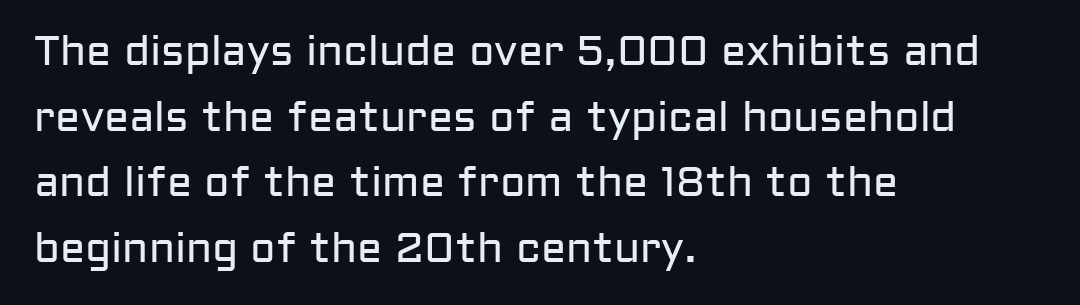
The leading is moderate, giving the passage an even texture. All the whitespace from short lines collects on the right. The strip under each line holds only bare page. Unlike italic type, these characters show no tilt at all.
